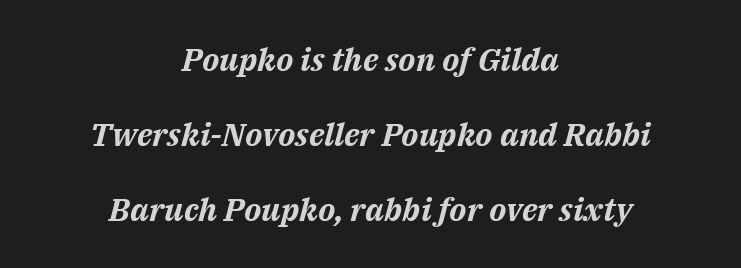
{"italic": "yes", "lean": "right", "slant_degrees": 14, "bold": "yes", "weight": "bold", "width": "normal", "stroke_contrast": "medium", "x_height": "medium", "monospaced": "no", "underline": "no", "align": "center", "line_spacing": "loose", "line_spacing_ratio": 2.34, "letter_spacing": "normal", "letter_spacing_em": 0.0, "glyph_px": 32}
